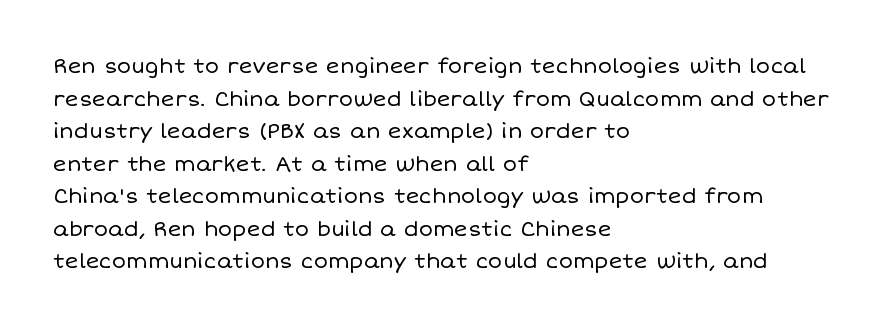
The axis of the letterforms is exactly vertical. Here the glyphs are tracked normally, forming tight word shapes. Descenders hang freely into open space. Line beginnings align vertically; line endings do not. The rows are spaced the way most documents space them.
